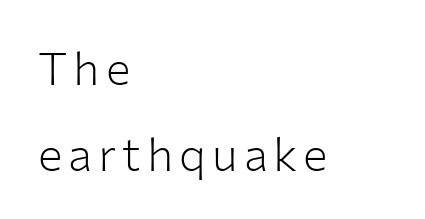
Q: Is the text bold? A: No.
Q: Is the text italic (slanted)? A: No, it is upright.
Q: Is the typeface a serif or a sans-serif typeface? A: Sans-serif.
Q: Is the text underlined? A: No.
Q: How is the paragraph aligned? A: Left-aligned.
Q: Width (condensed, normal, or wide)? A: Normal.
Q: Stroke contrast? A: Low.
Q: x-height? A: Medium.
Q: Monospaced? A: No.
